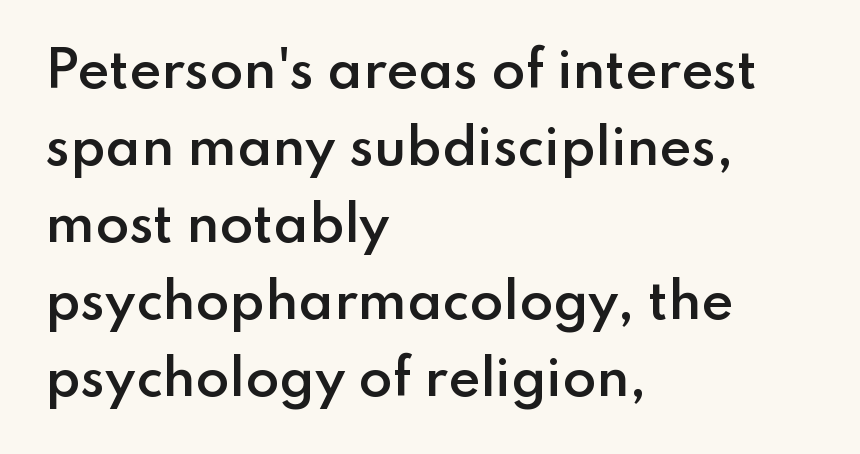
Any mark beneath the type? The region is blank. Do the letters lean? They stand straight. You could call the tracking neutral — neither tight nor loose. A typesetter would call this proportional, since set widths differ per character.
